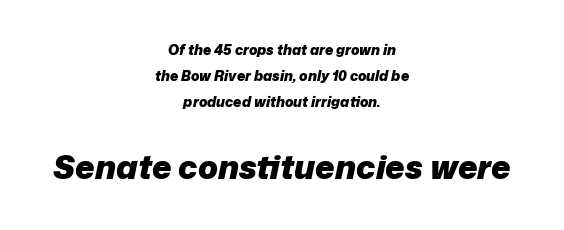
Notice how the passage keeps no hard edge, just a central spine. A student would notice the bottom passage is typeset larger than what precedes it. Proportional: the letters do not fall into vertical columns. The glyphs have the mass of a bold cut. Compared with ordinary roman type, these characters are visibly tilted. Default kerning and tracking; the words read as compact shapes.
